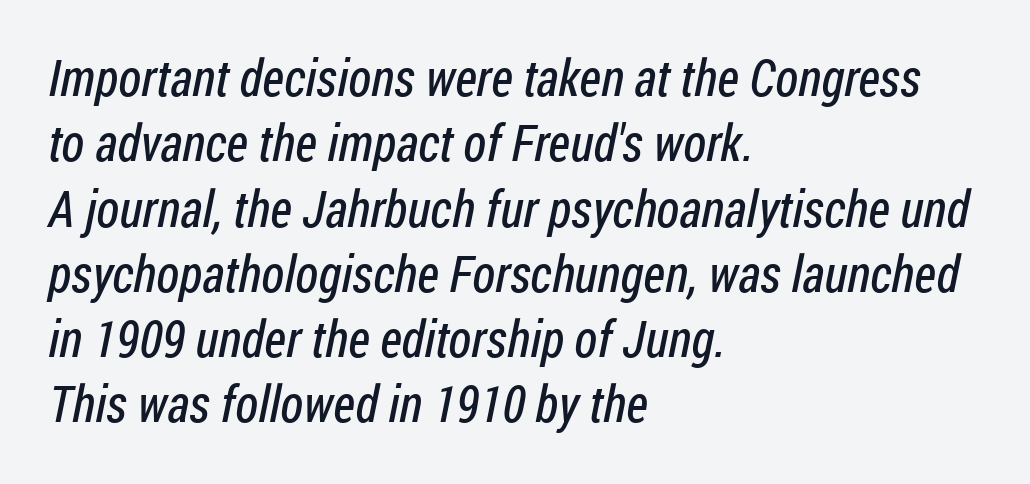
The image shows 51 px regular-weight, condensed sans-serif type; set left-aligned, normal line spacing (1.28x), normal letter spacing, not underlined; low stroke contrast and a medium x-height.
